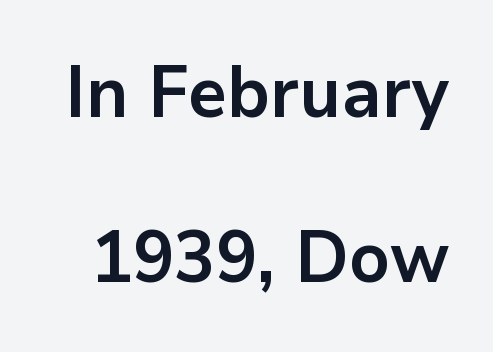
Q: Is the text bold? A: Yes.
Q: Is the text italic (slanted)? A: No, it is upright.
Q: Is the typeface a serif or a sans-serif typeface? A: Sans-serif.
Q: Is the text underlined? A: No.
Q: Is the spacing between letters normal or unusually wide? A: Normal.
Q: Is the spacing between lines tight, normal or loose? A: Loose.
Q: Width (condensed, normal, or wide)? A: Normal.
Q: Stroke contrast? A: Low.
Q: x-height? A: Medium.
Q: Monospaced? A: No.
